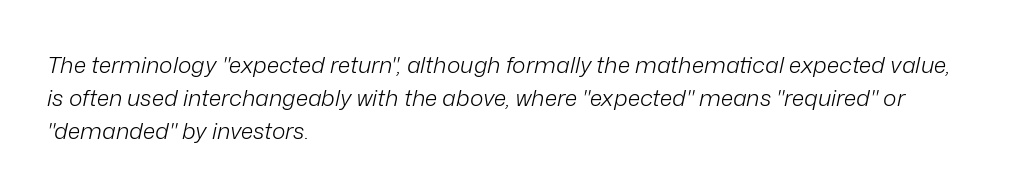
The image shows 23 px text type, italic (leaning right); set left-aligned, normal line spacing (1.44x), normal letter spacing, not underlined.
